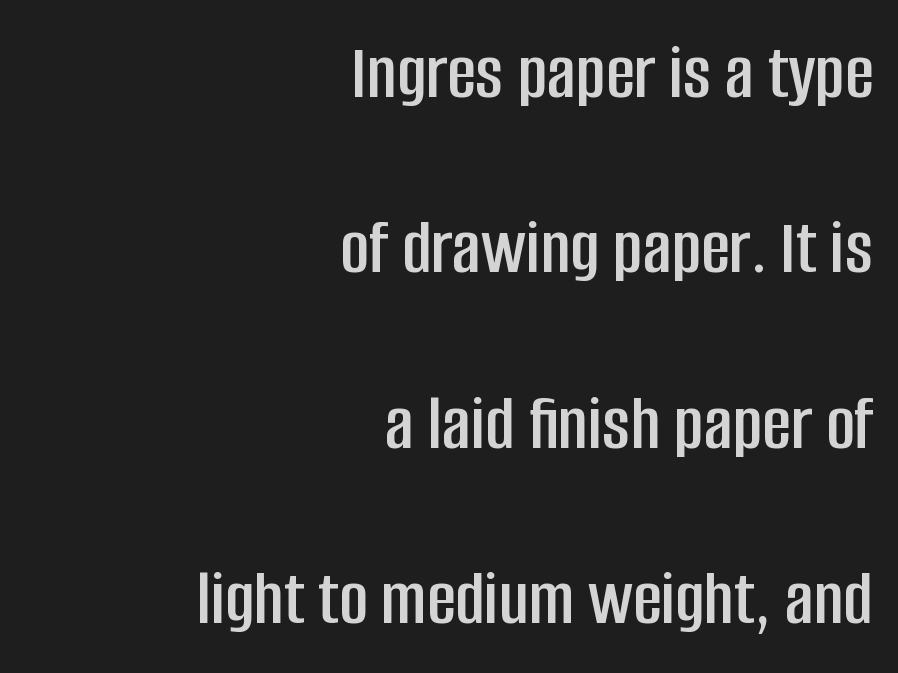
The image shows 79 px condensed sans-serif type, upright; set right-aligned, loose line spacing (2.22x), normal letter spacing, not underlined; low stroke contrast and a large x-height.
